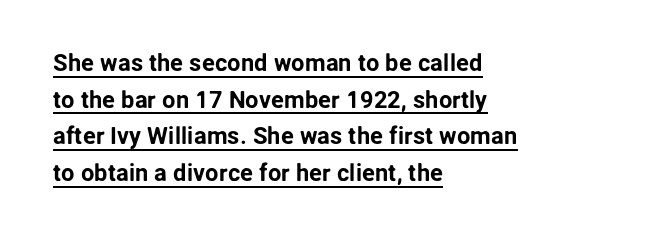
The horizontal fit of the characters is conventional and even. Underline: present. Regular leading. These lines were composed using upright roman letters.
